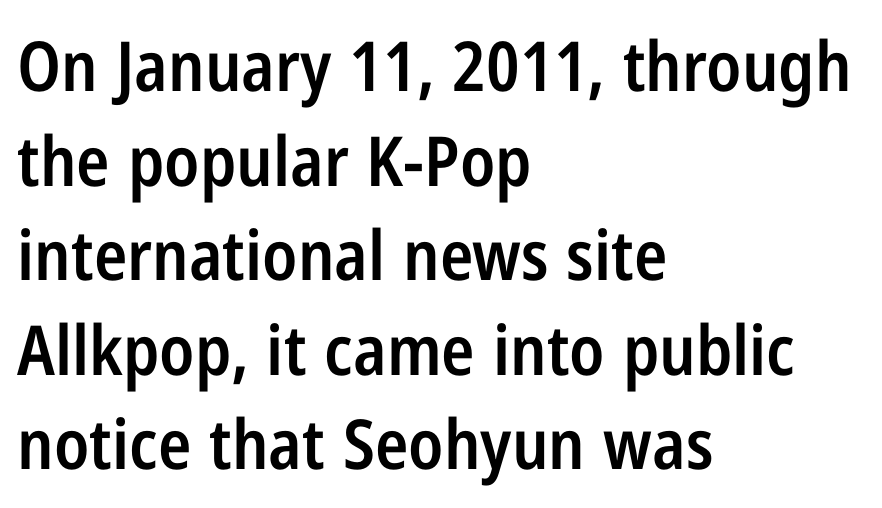
These lines are rendered in a variable-pitch font. Typeset ragged right — the left edge is the straight one. Evenly set lines give the paragraph a standard silhouette. Note: no serifs on the glyphs. These lines were composed using upright roman letters. Descenders are the only things crossing below the line.
